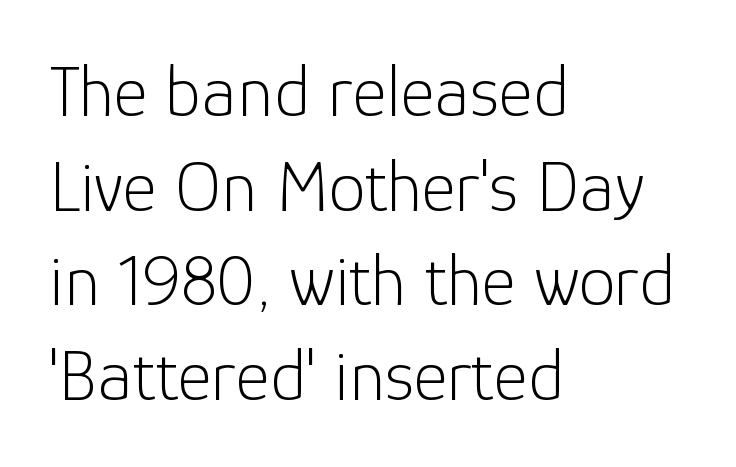
The image shows 74 px light sans-serif type, upright; set left-aligned, normal line spacing (1.28x), normal letter spacing, not underlined; low stroke contrast and a medium x-height.
